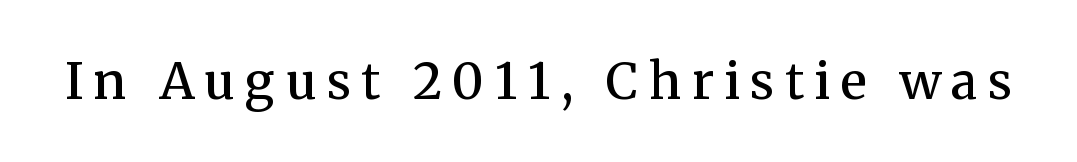
Q: Is the text bold? A: Semi-bold.
Q: Is the text italic (slanted)? A: No, it is upright.
Q: Is the typeface a serif or a sans-serif typeface? A: Serif.
Q: Is the text underlined? A: No.
Q: Is the spacing between letters normal or unusually wide? A: Unusually wide.
Q: Width (condensed, normal, or wide)? A: Normal.
Q: Stroke contrast? A: Medium.
Q: x-height? A: Medium.
Q: Monospaced? A: No.
